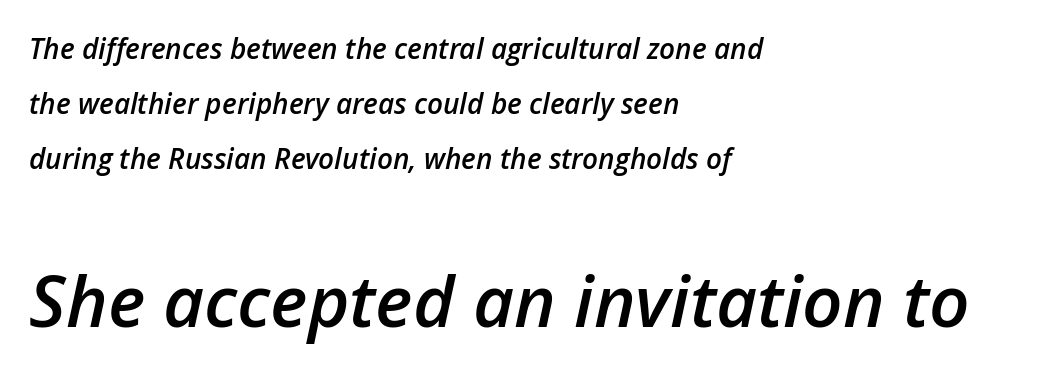
Line starts are locked; line ends wander. What stands out about the letter spacing? Nothing — it is the standard amount. Is the type slanted? Yes — the strokes lean at a clear angle. The composition opens small and finishes big. A somewhat darkened texture: the type is semibold rather than bold.
